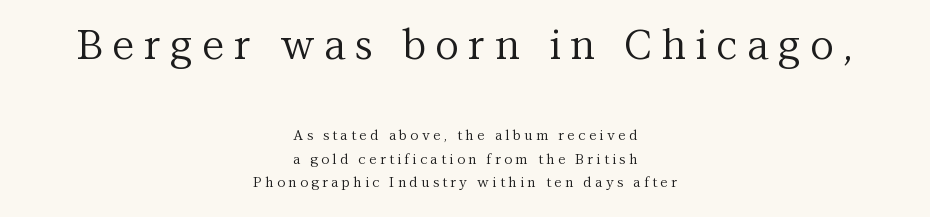
Q: Is the text bold? A: No.
Q: Is the text italic (slanted)? A: No, it is upright.
Q: Is the typeface a serif or a sans-serif typeface? A: Serif.
Q: Is the text underlined? A: No.
Q: How is the paragraph aligned? A: Centered.
Q: Is the spacing between letters normal or unusually wide? A: Unusually wide.
Q: Is the spacing between lines tight, normal or loose? A: Normal.
Q: Which block of text is set in a larger size, the first (top) or the second (bottom)? A: The first (top) one.
Q: Width (condensed, normal, or wide)? A: Normal.
Q: Stroke contrast? A: Medium.
Q: x-height? A: Medium.
Q: Monospaced? A: No.
